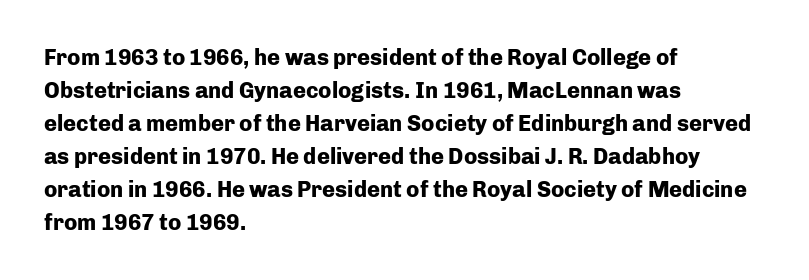
{"italic": "no", "bold": "yes", "underline": "no", "align": "left", "line_spacing": "normal", "line_spacing_ratio": 1.5, "letter_spacing": "normal", "letter_spacing_em": 0.0, "glyph_px": 22}
